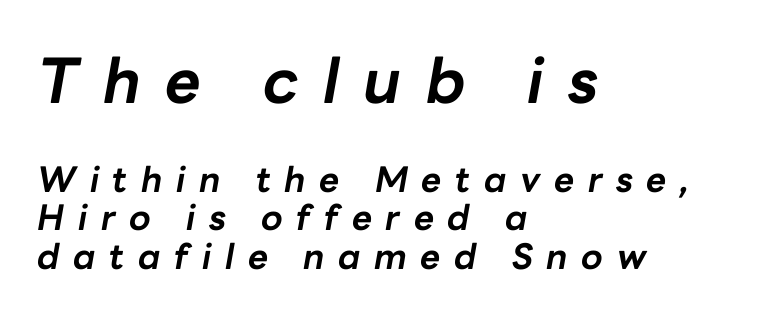
Q: Is the text bold? A: Yes.
Q: Is the text italic (slanted)? A: Yes, it leans right by about 10 degrees.
Q: Is the text underlined? A: No.
Q: How is the paragraph aligned? A: Left-aligned.
Q: Is the spacing between letters normal or unusually wide? A: Unusually wide.
Q: Is the spacing between lines tight, normal or loose? A: Tight.
Q: Which block of text is set in a larger size, the first (top) or the second (bottom)? A: The first (top) one.
Q: Width (condensed, normal, or wide)? A: Normal.
Q: Stroke contrast? A: Low.
Q: x-height? A: Medium.
Q: Monospaced? A: No.
